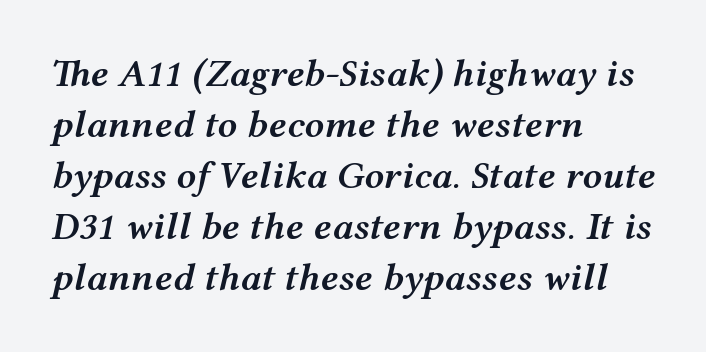
{"italic": "yes", "lean": "right", "slant_degrees": 12, "bold": "semi", "weight": "semibold", "width": "wide", "stroke_contrast": "medium", "x_height": "medium", "monospaced": "no", "underline": "no", "align": "left", "line_spacing": "normal", "line_spacing_ratio": 1.31, "letter_spacing": "normal", "letter_spacing_em": 0.0, "glyph_px": 39}
